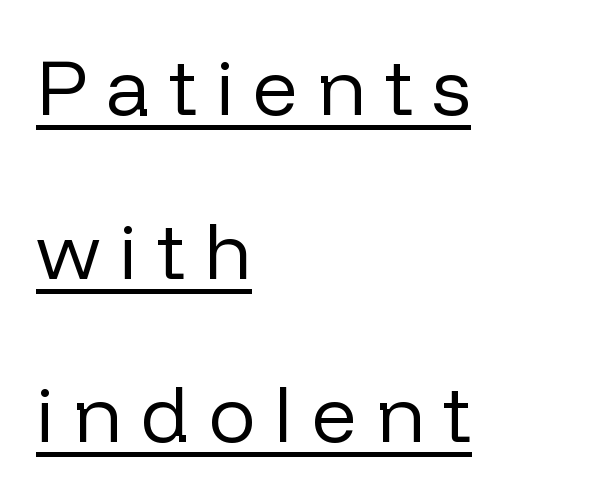
The image shows 79 px regular-weight sans-serif type, upright; set left-aligned, loose line spacing (2.07x), unusually wide letter spacing (+0.24 em), underlined; low stroke contrast and a medium x-height.
